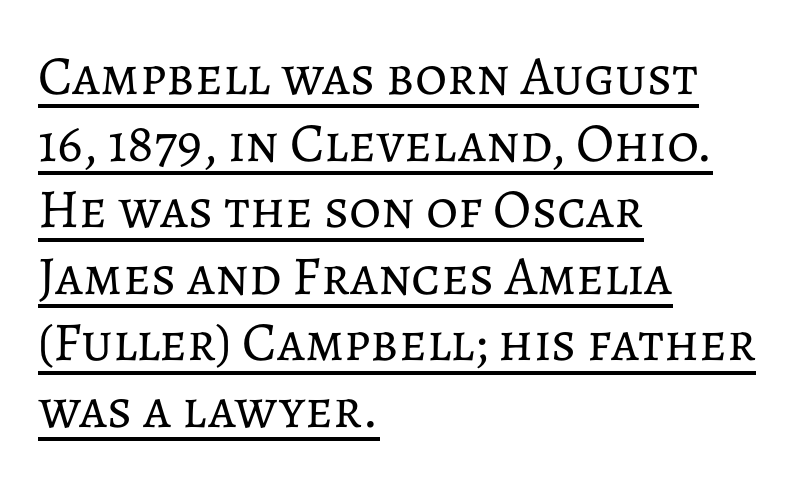
{"italic": "no", "bold": "no", "weight": "regular", "width": "normal", "stroke_contrast": "low", "x_height": "medium", "monospaced": "no", "underline": "yes", "align": "left", "line_spacing_ratio": 1.21, "letter_spacing": "normal", "letter_spacing_em": 0.0, "glyph_px": 55}
